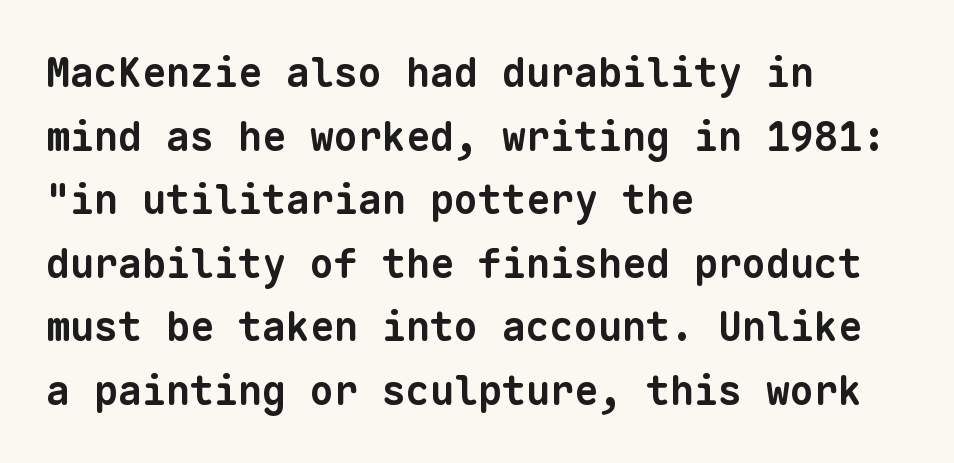
{"serif": "no", "bold": "yes", "weight": "bold", "width": "normal", "stroke_contrast": "low", "x_height": "medium", "monospaced": "yes", "underline": "no", "align": "left", "line_spacing": "normal", "line_spacing_ratio": 1.59, "letter_spacing": "normal", "letter_spacing_em": 0.0, "glyph_px": 40}
